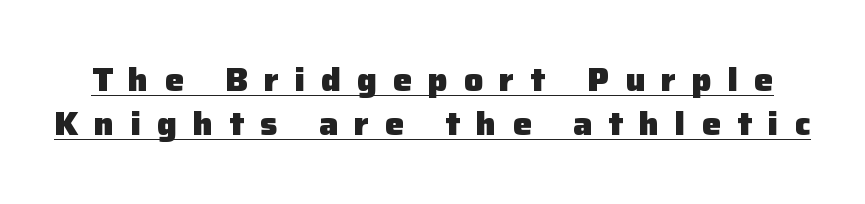
The image shows 32 px heavy sans-serif type, upright; set normal line spacing (1.37x), unusually wide letter spacing (+0.5 em), underlined; low stroke contrast and a medium x-height.
